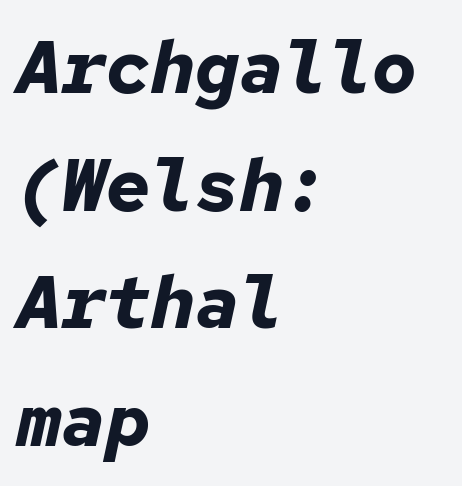
{"italic": "yes", "lean": "right", "slant_degrees": 12, "bold": "yes", "weight": "bold", "width": "normal", "stroke_contrast": "low", "x_height": "medium", "monospaced": "yes", "underline": "no", "align": "left", "line_spacing": "normal", "line_spacing_ratio": 1.59, "letter_spacing": "normal", "letter_spacing_em": 0.0, "glyph_px": 74}
